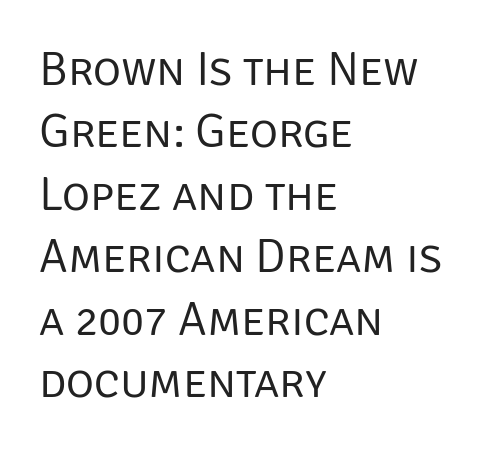
{"serif": "no", "italic": "no", "bold": "no", "weight": "regular", "width": "normal", "stroke_contrast": "low", "x_height": "large", "monospaced": "no", "underline": "no", "align": "left", "line_spacing": "normal", "line_spacing_ratio": 1.3, "letter_spacing": "normal", "letter_spacing_em": 0.0, "glyph_px": 48}
